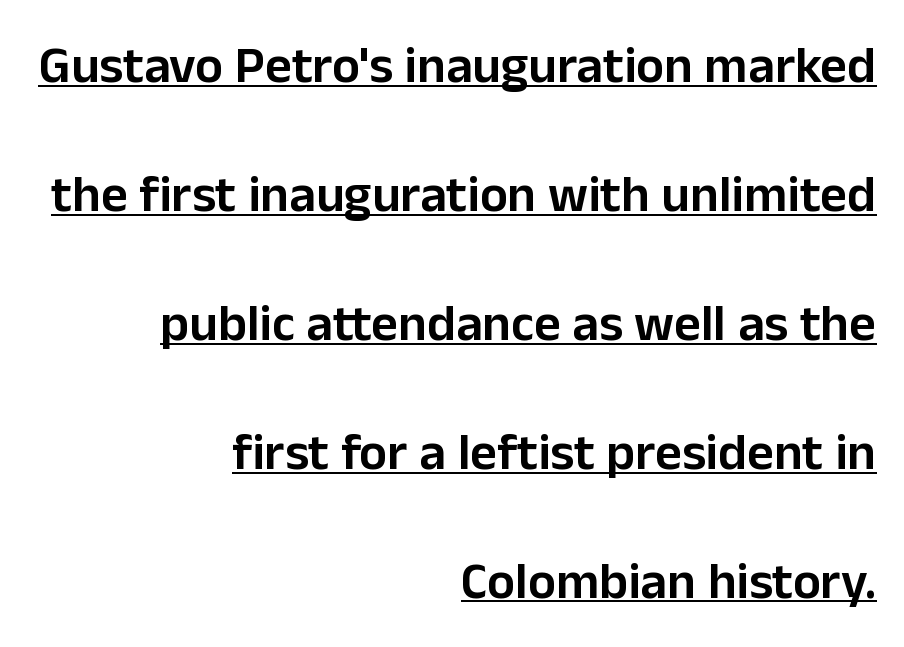
Q: Is the text bold? A: Semi-bold.
Q: Is the text italic (slanted)? A: No, it is upright.
Q: Is the typeface a serif or a sans-serif typeface? A: Sans-serif.
Q: Is the text underlined? A: Yes.
Q: How is the paragraph aligned? A: Right-aligned.
Q: Is the spacing between letters normal or unusually wide? A: Normal.
Q: Is the spacing between lines tight, normal or loose? A: Loose.
Q: Width (condensed, normal, or wide)? A: Normal.
Q: Stroke contrast? A: Low.
Q: x-height? A: Medium.
Q: Monospaced? A: No.
